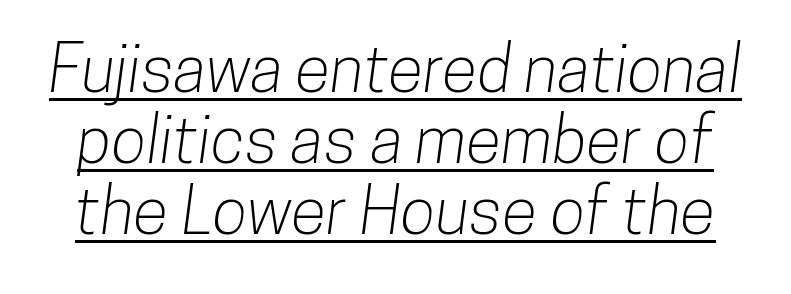
The image shows 65 px condensed sans-serif type; set tight line spacing (1.09x), normal letter spacing, underlined; low stroke contrast and a medium x-height.
